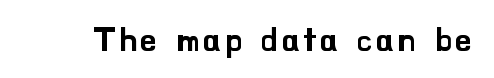
Q: Is the text italic (slanted)? A: No, it is upright.
Q: Is the typeface a serif or a sans-serif typeface? A: Sans-serif.
Q: Is the text underlined? A: No.
Q: Width (condensed, normal, or wide)? A: Normal.
Q: Stroke contrast? A: Low.
Q: x-height? A: Small.
Q: Monospaced? A: No.
